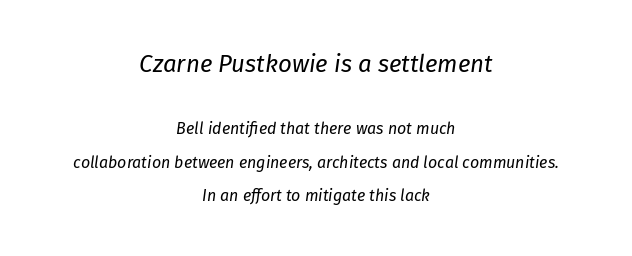
Q: Is the text bold? A: No.
Q: Is the text italic (slanted)? A: Yes, it leans right by about 8 degrees.
Q: Is the text underlined? A: No.
Q: How is the paragraph aligned? A: Centered.
Q: Is the spacing between letters normal or unusually wide? A: Normal.
Q: Is the spacing between lines tight, normal or loose? A: Loose.
Q: Which block of text is set in a larger size, the first (top) or the second (bottom)? A: The first (top) one.
